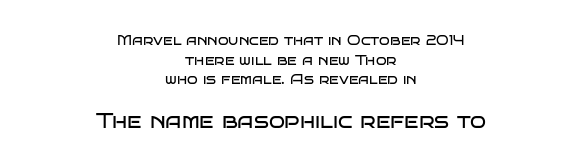
{"italic": "no", "bold": "no", "underline": "no", "align": "center", "line_spacing": "normal", "line_spacing_ratio": 1.4, "letter_spacing": "normal", "letter_spacing_em": 0.0, "larger_block": "second", "size_ratio": 1.5, "glyph_px": 21}
